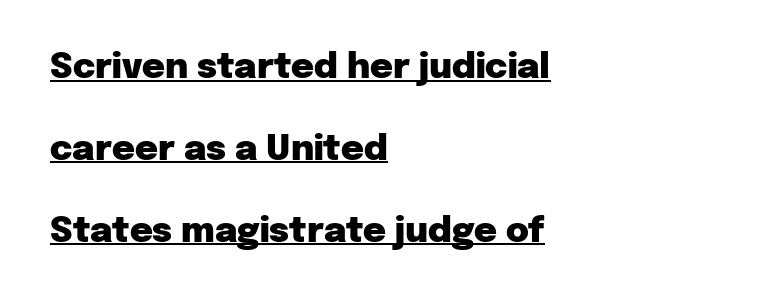
{"serif": "no", "italic": "no", "bold": "yes", "weight": "heavy", "width": "normal", "stroke_contrast": "low", "x_height": "medium", "monospaced": "no", "underline": "yes", "align": "left", "line_spacing": "loose", "line_spacing_ratio": 2.34, "letter_spacing": "normal", "letter_spacing_em": 0.0, "glyph_px": 35}
